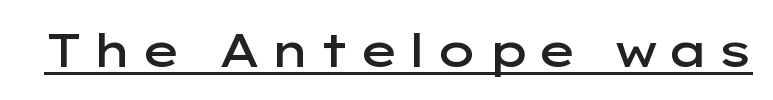
{"serif": "no", "italic": "no", "bold": "semi", "weight": "semibold", "width": "wide", "stroke_contrast": "low", "x_height": "medium", "monospaced": "no", "underline": "yes", "glyph_px": 46}
